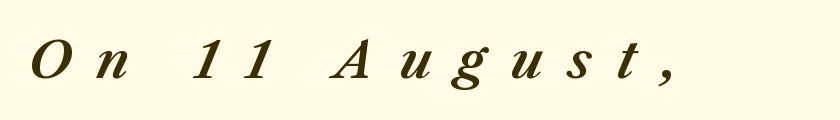
The image shows 51 px text type, italic (leaning right); set unusually wide letter spacing (+0.5 em), not underlined; medium stroke contrast and a medium x-height.
